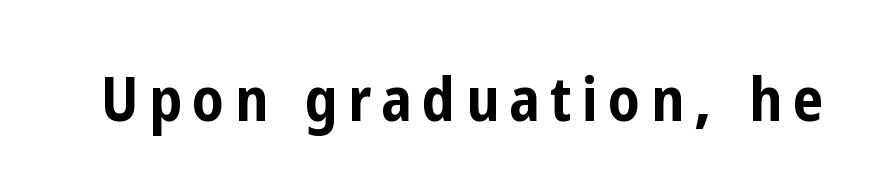
The image shows 61 px bold, condensed sans-serif type, upright; set not underlined; low stroke contrast and a medium x-height.
